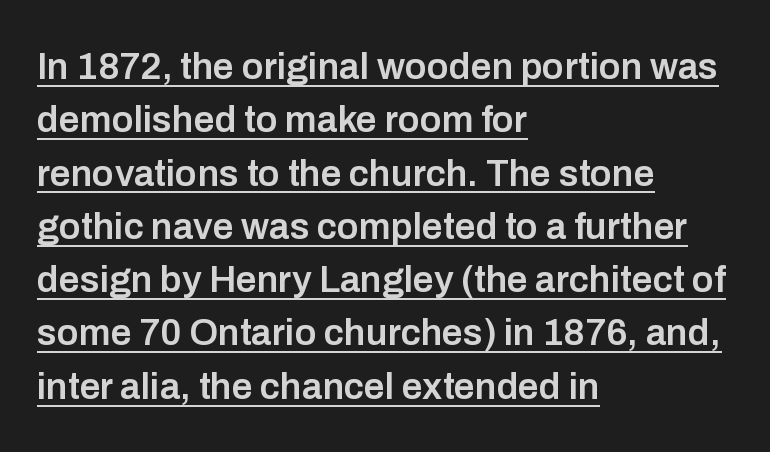
The image shows 37 px semibold sans-serif type, upright; set left-aligned, normal line spacing (1.44x), normal letter spacing, underlined; low stroke contrast and a medium x-height.
